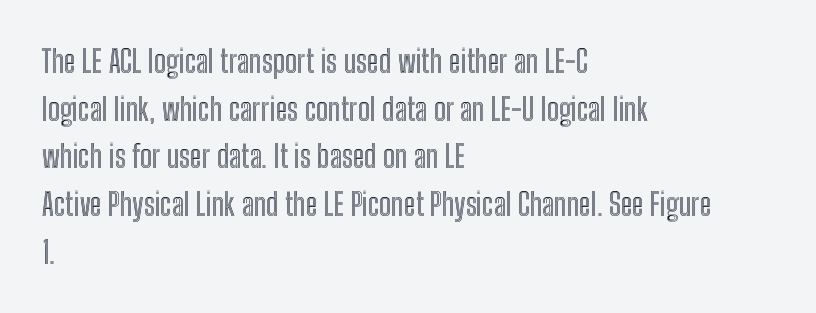
Q: Is the text italic (slanted)? A: No, it is upright.
Q: Is the text underlined? A: No.
Q: How is the paragraph aligned? A: Left-aligned.
Q: Is the spacing between letters normal or unusually wide? A: Normal.
Q: Is the spacing between lines tight, normal or loose? A: Normal.
Q: Width (condensed, normal, or wide)? A: Condensed.
Q: x-height? A: Medium.
Q: Monospaced? A: No.
